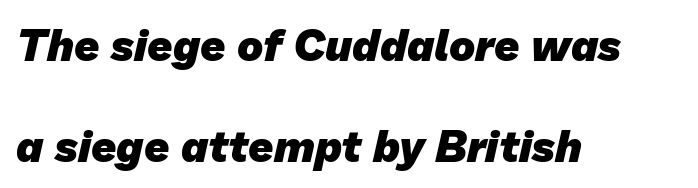
How would I describe the line gaps? Wide and relaxed. Compared with typical body copy, the letter spacing here is the same. Descenders hang freely into open space. The passage shown is typeset with a sans-serif family. How heavy is the stroke? Heavy — this is a bold.
